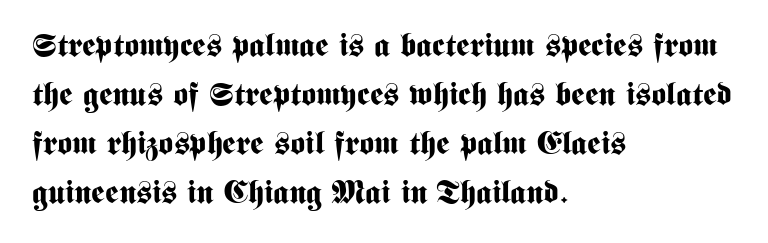
Q: Is the text bold? A: Yes.
Q: Is the text italic (slanted)? A: No, it is upright.
Q: Is the typeface a serif or a sans-serif typeface? A: Sans-serif.
Q: Is the text underlined? A: No.
Q: How is the paragraph aligned? A: Left-aligned.
Q: Is the spacing between letters normal or unusually wide? A: Normal.
Q: Is the spacing between lines tight, normal or loose? A: Normal.
Q: Width (condensed, normal, or wide)? A: Condensed.
Q: Stroke contrast? A: Medium.
Q: x-height? A: Medium.
Q: Monospaced? A: No.
